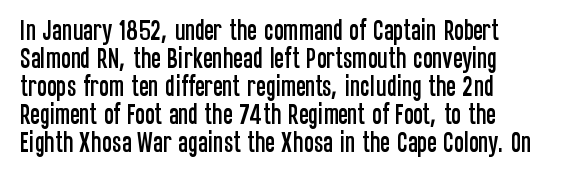
The image shows 23 px text type, upright; set line spacing 1.22x, normal letter spacing, not underlined.
